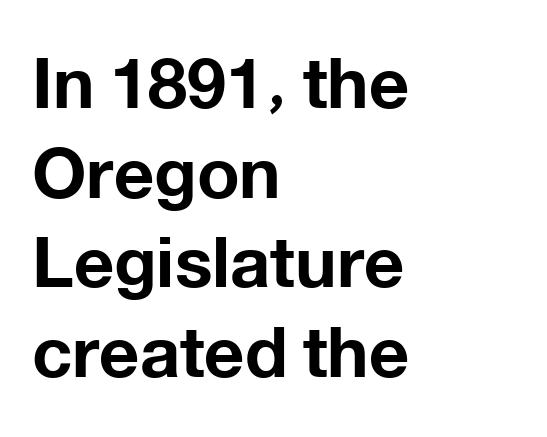
Q: Is the text bold? A: Yes.
Q: Is the text italic (slanted)? A: No, it is upright.
Q: Is the typeface a serif or a sans-serif typeface? A: Sans-serif.
Q: Is the text underlined? A: No.
Q: How is the paragraph aligned? A: Left-aligned.
Q: Is the spacing between letters normal or unusually wide? A: Normal.
Q: Is the spacing between lines tight, normal or loose? A: Normal.
Q: Width (condensed, normal, or wide)? A: Normal.
Q: Stroke contrast? A: Low.
Q: x-height? A: Medium.
Q: Monospaced? A: No.
